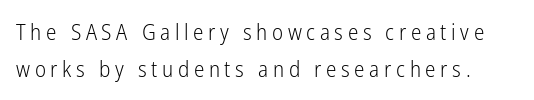
The image shows 22 px text type, upright; set normal line spacing (1.66x), unusually wide letter spacing (+0.21 em), not underlined.
